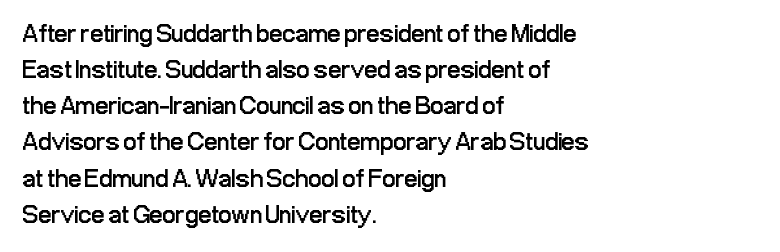
Teacher's note: observe the even left margin — that is flush-left alignment. Students, note that the glyphs here touch the page at normal intervals. Do the letters lean? They stand straight. Descenders hang freely into open space. Stem width sits at or under what a default text font uses.
